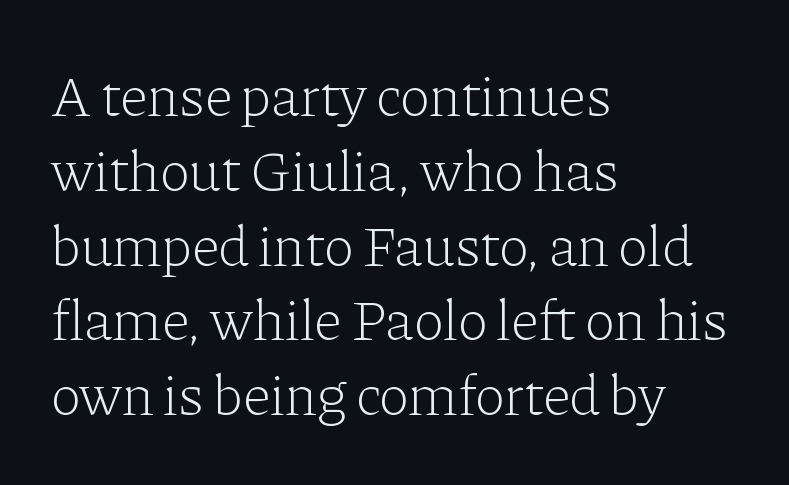
{"serif": "yes", "italic": "no", "bold": "no", "weight": "light", "width": "normal", "stroke_contrast": "low", "x_height": "medium", "monospaced": "no", "underline": "no", "align": "left", "line_spacing": "normal", "line_spacing_ratio": 1.29, "letter_spacing": "normal", "letter_spacing_em": 0.0, "glyph_px": 58}
